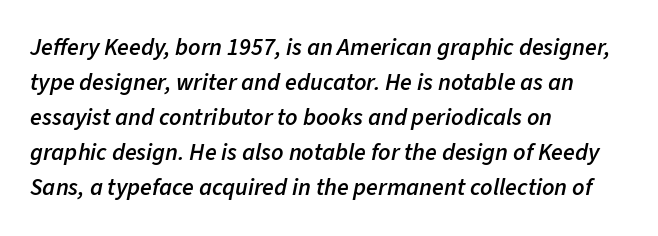
{"italic": "yes", "lean": "right", "slant_degrees": 11, "bold": "semi", "underline": "no", "align": "left", "line_spacing": "normal", "line_spacing_ratio": 1.46, "letter_spacing": "normal", "letter_spacing_em": 0.0, "glyph_px": 24}
